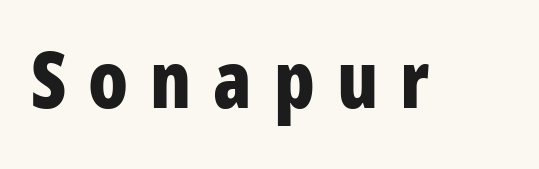
Q: Is the text bold? A: Yes.
Q: Is the text italic (slanted)? A: No, it is upright.
Q: Is the typeface a serif or a sans-serif typeface? A: Sans-serif.
Q: Is the text underlined? A: No.
Q: Is the spacing between letters normal or unusually wide? A: Unusually wide.
Q: Width (condensed, normal, or wide)? A: Condensed.
Q: Stroke contrast? A: Low.
Q: x-height? A: Large.
Q: Monospaced? A: No.
